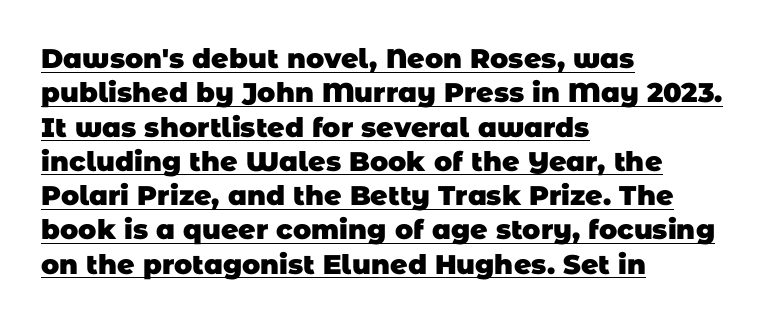
{"bold": "yes", "underline": "yes", "align": "left", "line_spacing": "normal", "line_spacing_ratio": 1.27, "letter_spacing": "normal", "letter_spacing_em": 0.0, "glyph_px": 27}
